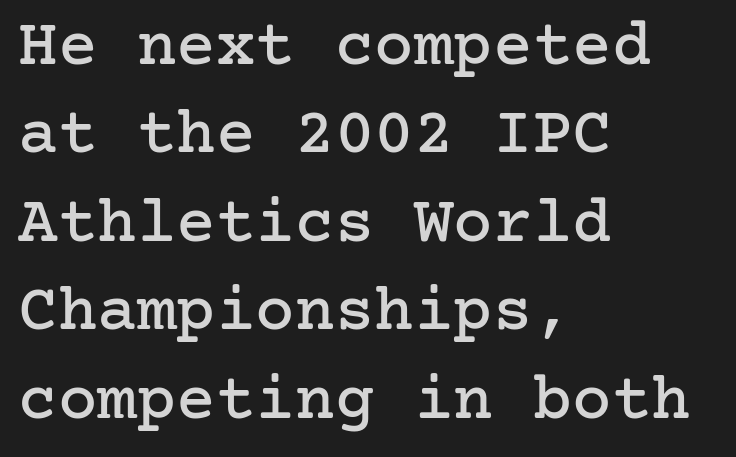
Q: Is the text italic (slanted)? A: No, it is upright.
Q: Is the typeface a serif or a sans-serif typeface? A: Serif.
Q: Is the text underlined? A: No.
Q: How is the paragraph aligned? A: Left-aligned.
Q: Is the spacing between letters normal or unusually wide? A: Normal.
Q: Is the spacing between lines tight, normal or loose? A: Normal.
Q: Width (condensed, normal, or wide)? A: Normal.
Q: Stroke contrast? A: Low.
Q: x-height? A: Medium.
